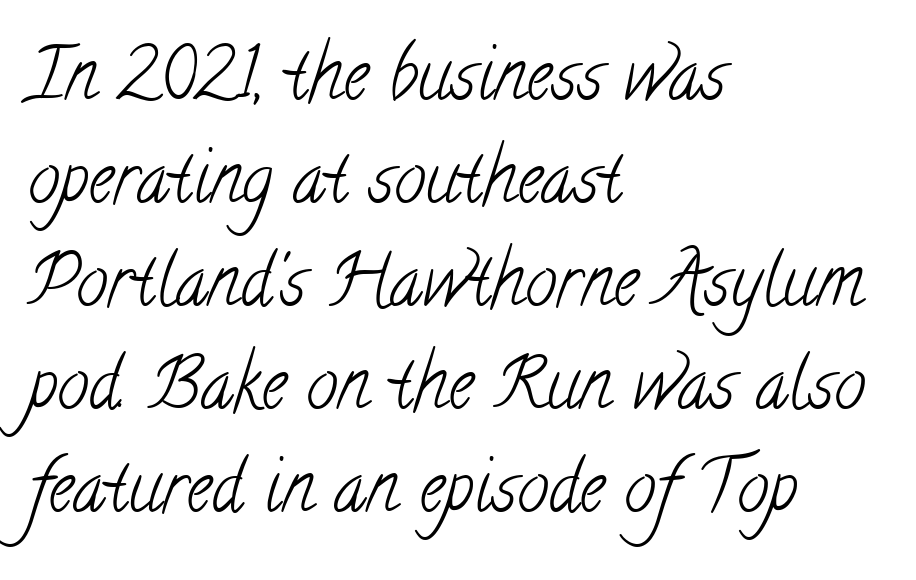
The image shows 71 px light, condensed serif type; set left-aligned, normal line spacing (1.45x), normal letter spacing, not underlined; low stroke contrast and a small x-height.
